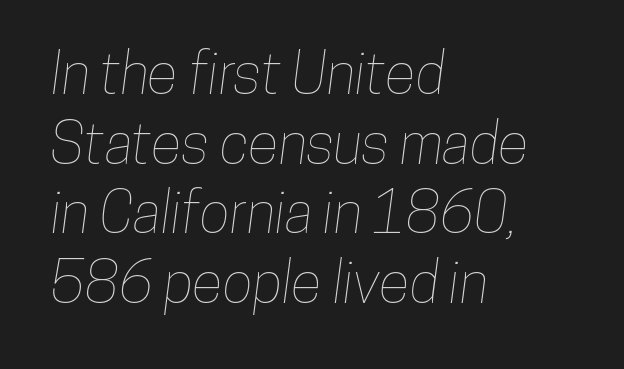
Caption: standard tracking, unaltered. This sample is left-justified, so line endings fall wherever the words run out. Note the varied advance widths — an 'i' is clearly narrower than an 'm'. The gap between lines stays unmarked.
